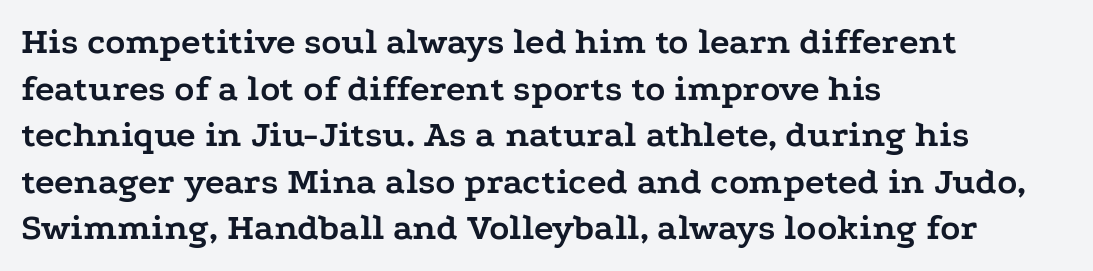
Q: Is the text bold? A: Yes.
Q: Is the text italic (slanted)? A: No, it is upright.
Q: Is the typeface a serif or a sans-serif typeface? A: Serif.
Q: Is the text underlined? A: No.
Q: How is the paragraph aligned? A: Left-aligned.
Q: Is the spacing between letters normal or unusually wide? A: Normal.
Q: Is the spacing between lines tight, normal or loose? A: Normal.
Q: Width (condensed, normal, or wide)? A: Wide.
Q: Stroke contrast? A: Low.
Q: x-height? A: Medium.
Q: Monospaced? A: No.
